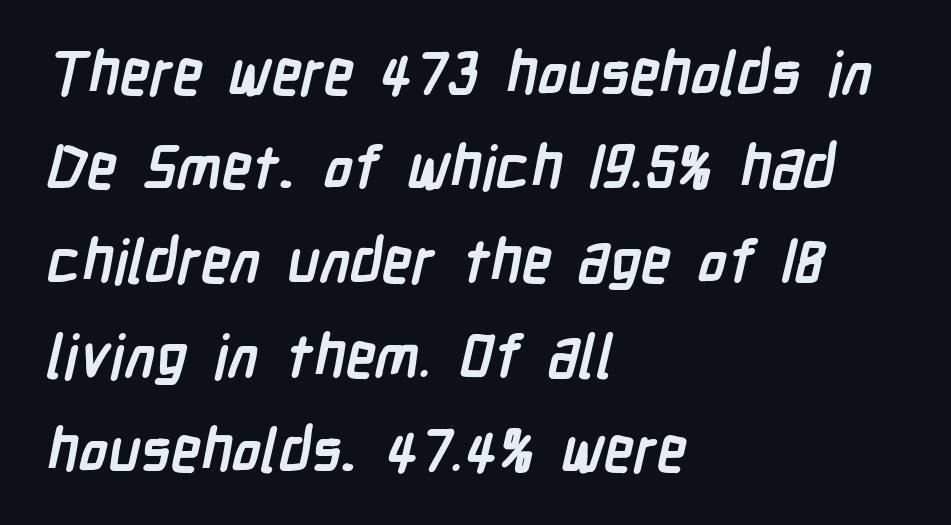
These lines are rendered in a variable-pitch font. No extra tracking has been applied to these lines. The lines are quadded left. Vertically, the passage feels balanced, rows spaced as you'd expect. Observe the absence of serifs on each vertical stroke in this sample.
